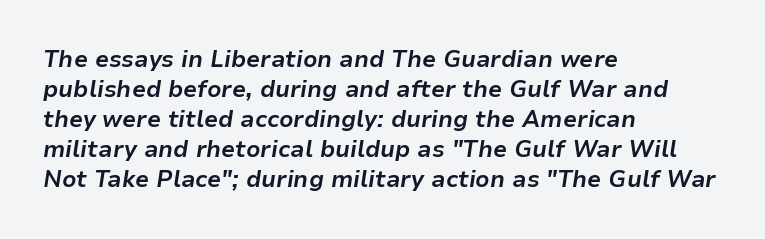
The image shows 23 px bold type, italic (leaning right); set left-aligned, normal line spacing (1.3x), normal letter spacing, not underlined.
